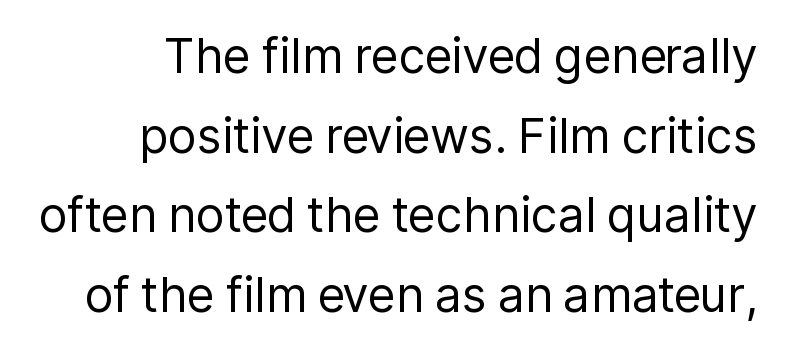
Q: Is the text bold? A: No.
Q: Is the text italic (slanted)? A: No, it is upright.
Q: Is the typeface a serif or a sans-serif typeface? A: Sans-serif.
Q: Is the text underlined? A: No.
Q: Is the spacing between letters normal or unusually wide? A: Normal.
Q: Is the spacing between lines tight, normal or loose? A: Normal.
Q: Width (condensed, normal, or wide)? A: Normal.
Q: Stroke contrast? A: Low.
Q: x-height? A: Medium.
Q: Monospaced? A: No.
